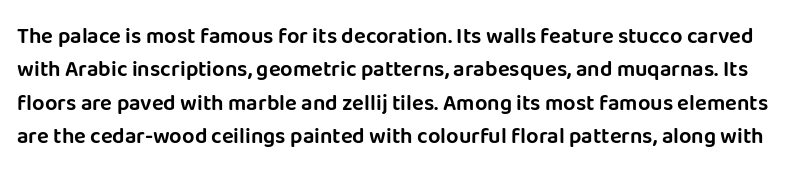
The image shows 22 px text type, upright; set normal line spacing (1.52x), normal letter spacing, not underlined.
